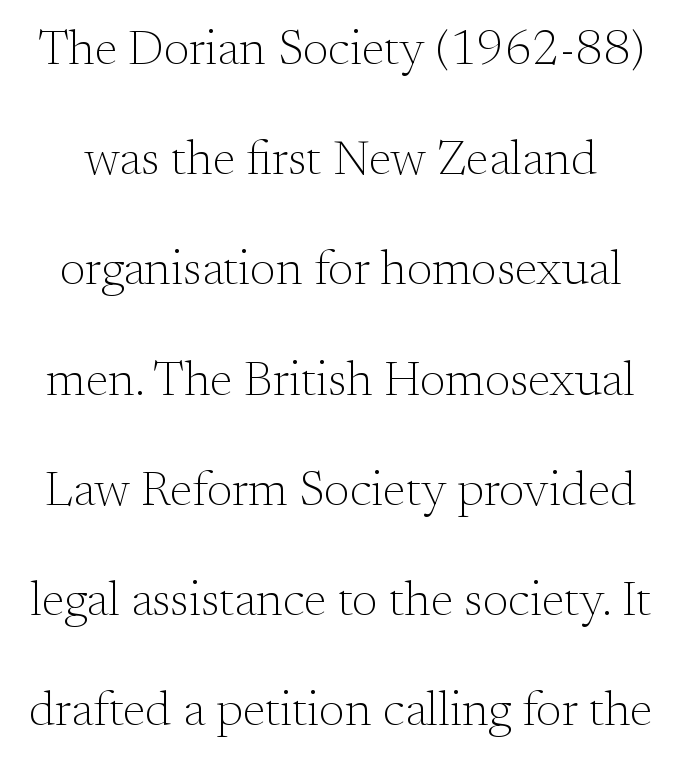
The image shows 49 px light serif type, upright; set loose line spacing (2.25x), normal letter spacing, not underlined; medium stroke contrast and a small x-height.
